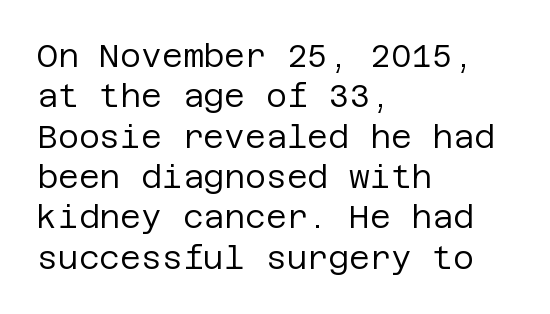
The image shows 32 px regular-weight sans-serif type, upright; set left-aligned, normal line spacing (1.26x), normal letter spacing, not underlined; low stroke contrast and a large x-height.
